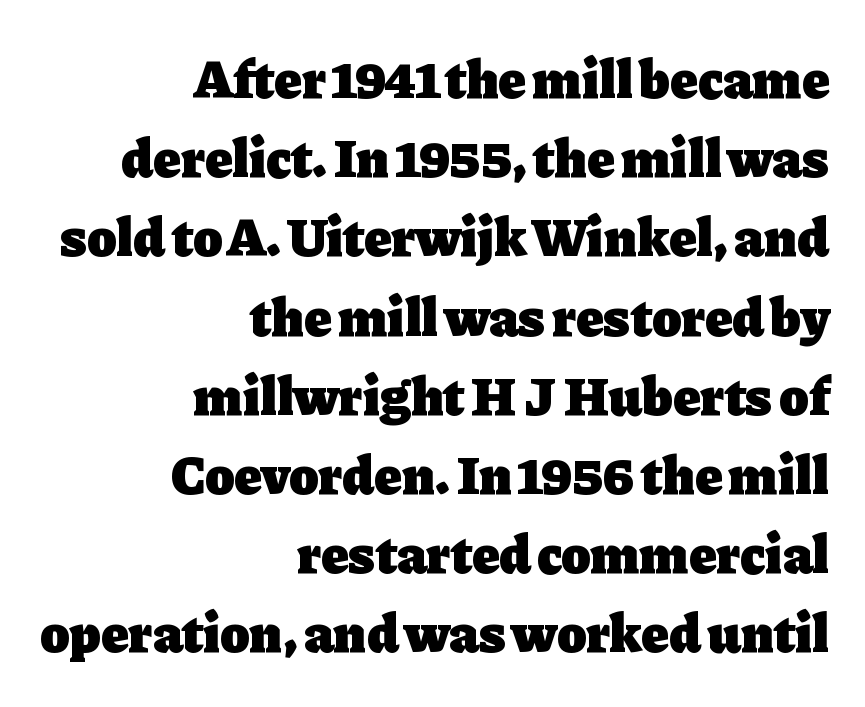
Q: Is the text bold? A: Yes.
Q: Is the text italic (slanted)? A: No, it is upright.
Q: Is the typeface a serif or a sans-serif typeface? A: Serif.
Q: Is the text underlined? A: No.
Q: How is the paragraph aligned? A: Right-aligned.
Q: Is the spacing between letters normal or unusually wide? A: Normal.
Q: Is the spacing between lines tight, normal or loose? A: Normal.
Q: Width (condensed, normal, or wide)? A: Normal.
Q: Stroke contrast? A: Low.
Q: x-height? A: Medium.
Q: Monospaced? A: No.
